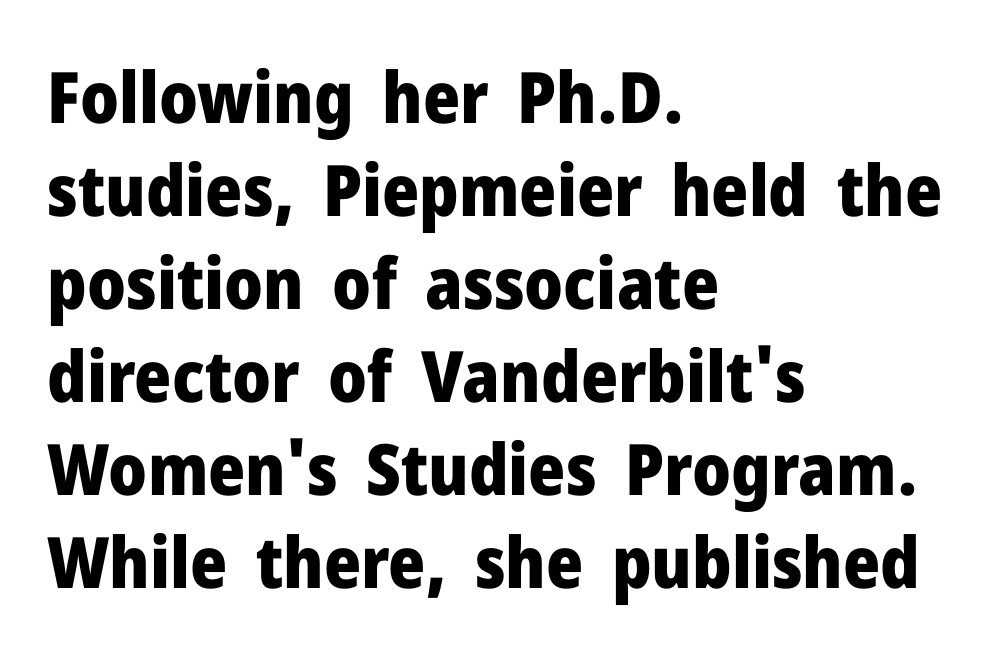
Q: Is the text bold? A: Yes.
Q: Is the text italic (slanted)? A: No, it is upright.
Q: Is the typeface a serif or a sans-serif typeface? A: Sans-serif.
Q: Is the text underlined? A: No.
Q: How is the paragraph aligned? A: Left-aligned.
Q: Is the spacing between letters normal or unusually wide? A: Normal.
Q: Is the spacing between lines tight, normal or loose? A: Normal.
Q: Width (condensed, normal, or wide)? A: Normal.
Q: Stroke contrast? A: Low.
Q: x-height? A: Medium.
Q: Monospaced? A: No.
